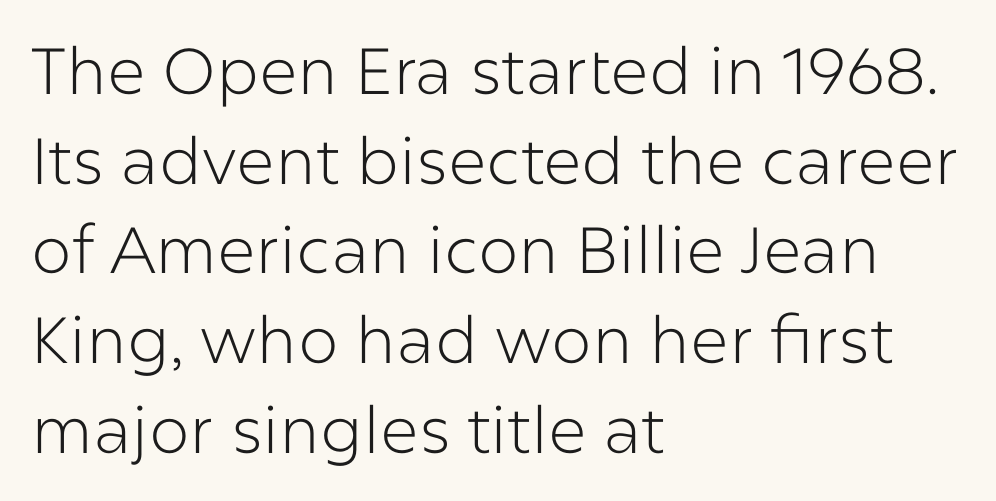
Q: Is the text bold? A: No.
Q: Is the text italic (slanted)? A: No, it is upright.
Q: Is the typeface a serif or a sans-serif typeface? A: Sans-serif.
Q: Is the text underlined? A: No.
Q: How is the paragraph aligned? A: Left-aligned.
Q: Is the spacing between letters normal or unusually wide? A: Normal.
Q: Is the spacing between lines tight, normal or loose? A: Normal.
Q: Width (condensed, normal, or wide)? A: Normal.
Q: Stroke contrast? A: Low.
Q: x-height? A: Medium.
Q: Monospaced? A: No.
